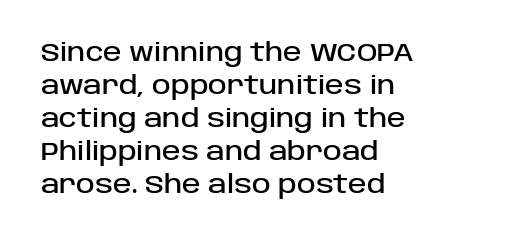
Q: Is the text italic (slanted)? A: No, it is upright.
Q: Is the text underlined? A: No.
Q: How is the paragraph aligned? A: Left-aligned.
Q: Is the spacing between letters normal or unusually wide? A: Normal.
Q: Is the spacing between lines tight, normal or loose? A: Normal.
